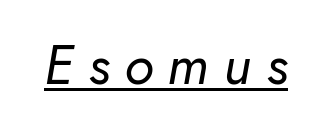
The image shows 55 px regular-weight type, italic (leaning right); set unusually wide letter spacing (+0.26 em), underlined; low stroke contrast and a small x-height.
